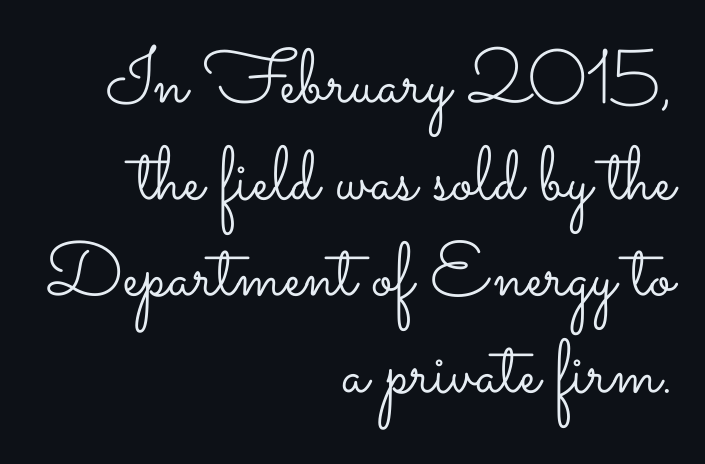
{"bold": "no", "weight": "light", "width": "wide", "stroke_contrast": "low", "x_height": "small", "monospaced": "no", "underline": "no", "align": "right", "line_spacing": "normal", "line_spacing_ratio": 1.27, "letter_spacing": "normal", "letter_spacing_em": 0.0, "glyph_px": 76}
